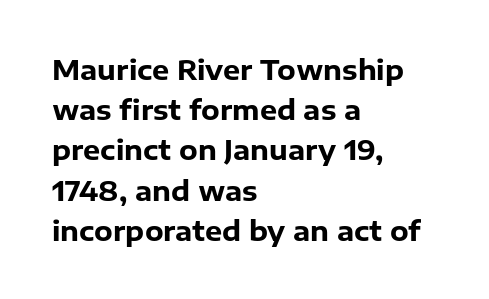
{"italic": "no", "bold": "yes", "underline": "no", "align": "left", "line_spacing": "normal", "line_spacing_ratio": 1.49, "letter_spacing": "normal", "letter_spacing_em": 0.0, "glyph_px": 27}
